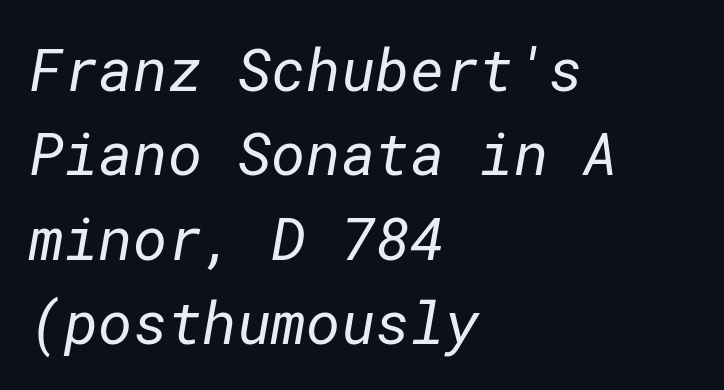
The image shows 59 px regular-weight sans-serif type; set left-aligned, normal line spacing (1.43x), normal letter spacing, not underlined; low stroke contrast and a medium x-height.
